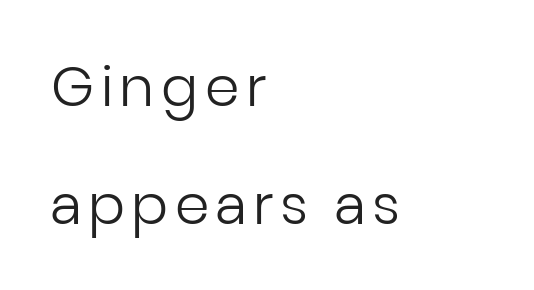
{"serif": "no", "italic": "no", "bold": "no", "weight": "regular", "width": "normal", "stroke_contrast": "low", "x_height": "medium", "monospaced": "no", "underline": "no", "align": "left", "line_spacing": "loose", "line_spacing_ratio": 2.14, "glyph_px": 55}
